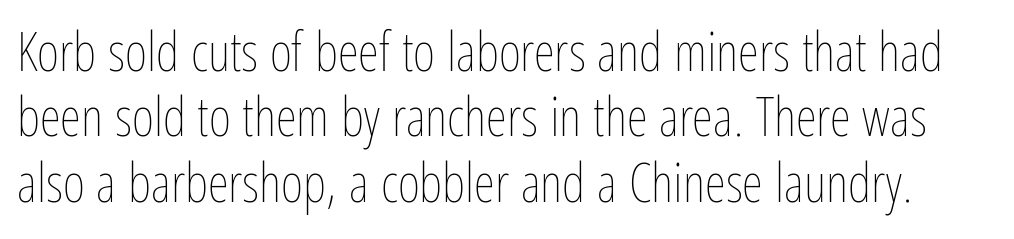
{"italic": "no", "bold": "no", "weight": "thin", "width": "condensed", "stroke_contrast": "low", "x_height": "medium", "monospaced": "no", "underline": "no", "line_spacing_ratio": 1.21, "letter_spacing": "normal", "letter_spacing_em": 0.0, "glyph_px": 54}
